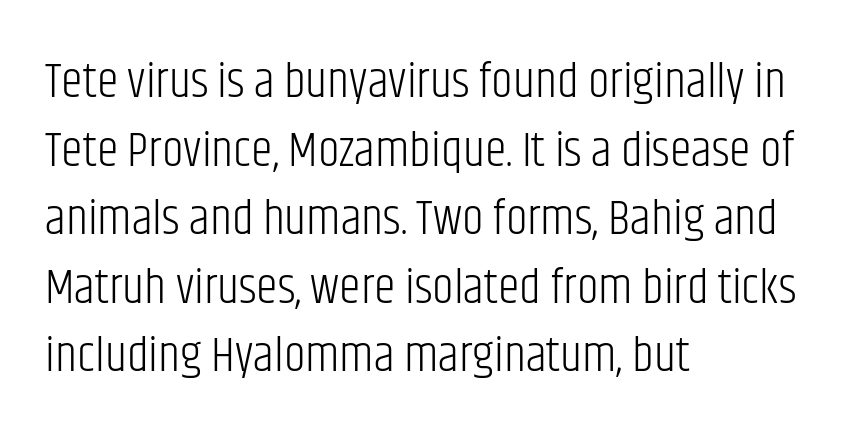
{"serif": "no", "italic": "no", "bold": "no", "weight": "light", "width": "condensed", "stroke_contrast": "low", "x_height": "large", "monospaced": "no", "underline": "no", "align": "left", "line_spacing": "normal", "line_spacing_ratio": 1.4, "letter_spacing": "normal", "letter_spacing_em": 0.0, "glyph_px": 49}
